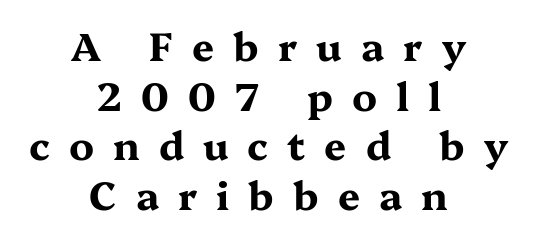
Anything drawn beneath the words? Only blank space. Casual observation: everything's sitting right in the middle. Look at the tracking — it's clearly loosened, letters drifting apart. Honestly, the row spacing looks completely unremarkable.
